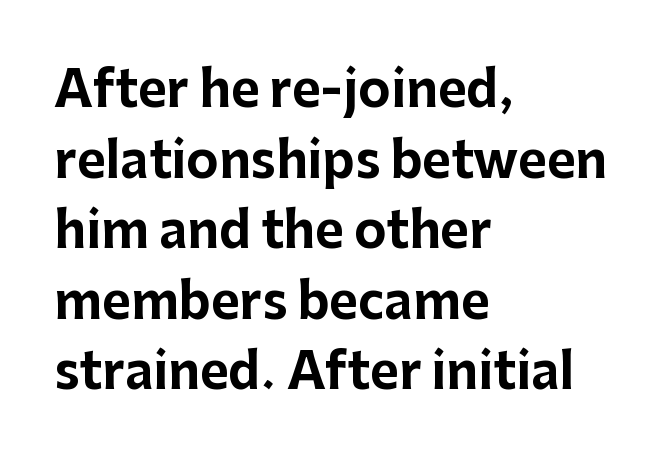
{"serif": "no", "italic": "no", "bold": "yes", "weight": "bold", "width": "normal", "stroke_contrast": "low", "x_height": "medium", "monospaced": "no", "underline": "no", "align": "left", "line_spacing": "normal", "line_spacing_ratio": 1.44, "letter_spacing": "normal", "letter_spacing_em": 0.0, "glyph_px": 49}
